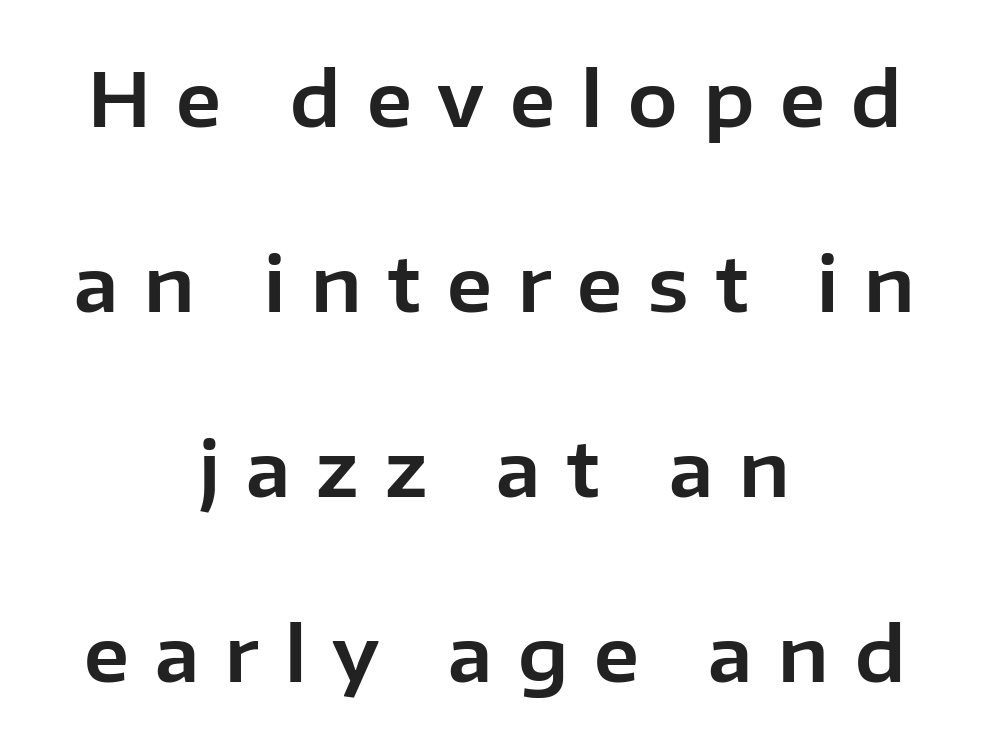
The image shows 74 px sans-serif type, upright; set centered, loose line spacing (2.5x), unusually wide letter spacing (+0.35 em), not underlined; low stroke contrast and a medium x-height.
